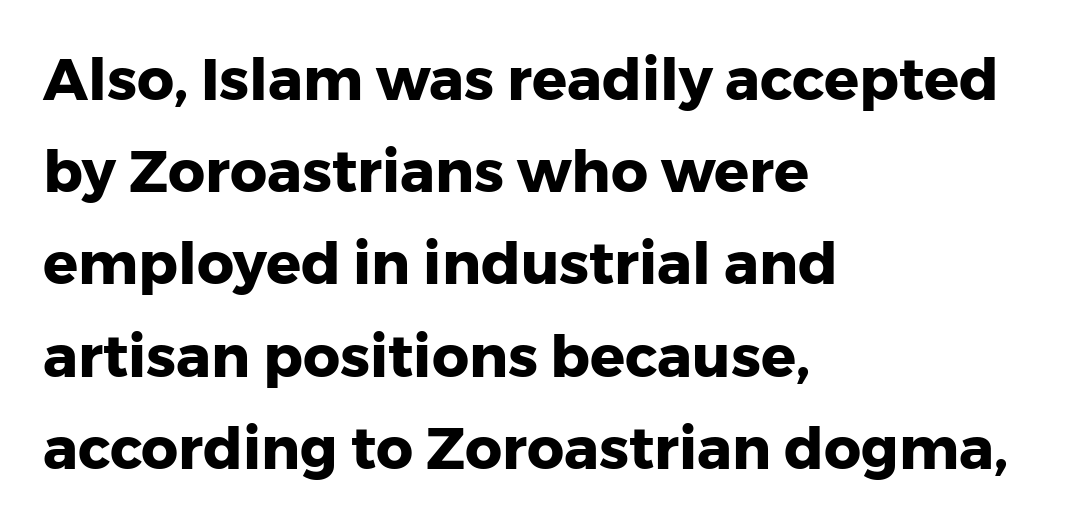
Q: Is the text bold? A: Yes.
Q: Is the text italic (slanted)? A: No, it is upright.
Q: Is the typeface a serif or a sans-serif typeface? A: Sans-serif.
Q: Is the text underlined? A: No.
Q: How is the paragraph aligned? A: Left-aligned.
Q: Is the spacing between letters normal or unusually wide? A: Normal.
Q: Is the spacing between lines tight, normal or loose? A: Normal.
Q: Width (condensed, normal, or wide)? A: Normal.
Q: Stroke contrast? A: Low.
Q: x-height? A: Medium.
Q: Monospaced? A: No.
